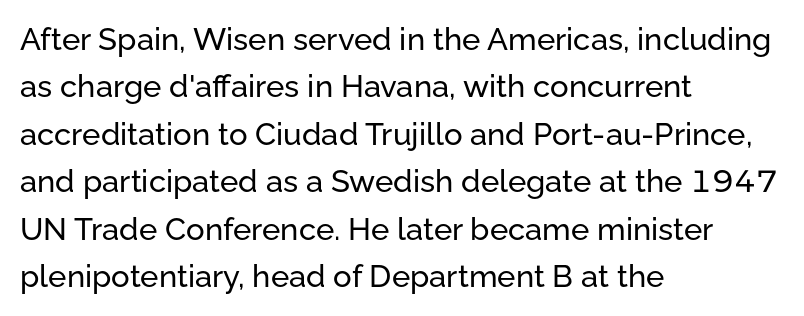
{"serif": "no", "italic": "no", "width": "normal", "stroke_contrast": "low", "x_height": "medium", "monospaced": "no", "underline": "no", "align": "left", "line_spacing": "normal", "line_spacing_ratio": 1.53, "letter_spacing": "normal", "letter_spacing_em": 0.0, "glyph_px": 31}
